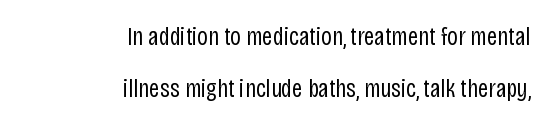
The image shows 26 px text type, upright; set right-aligned, loose line spacing (2.01x), normal letter spacing, not underlined.
